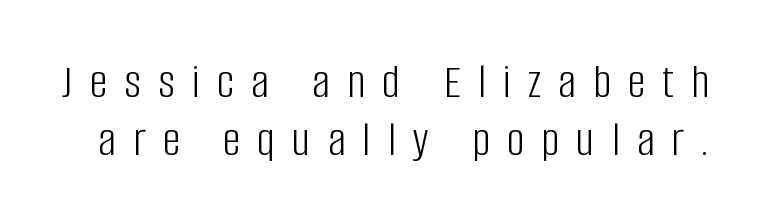
{"serif": "no", "italic": "no", "bold": "no", "weight": "light", "width": "condensed", "stroke_contrast": "low", "x_height": "large", "monospaced": "no", "underline": "no", "line_spacing_ratio": 1.17, "letter_spacing": "wide", "letter_spacing_em": 0.34, "glyph_px": 50}
